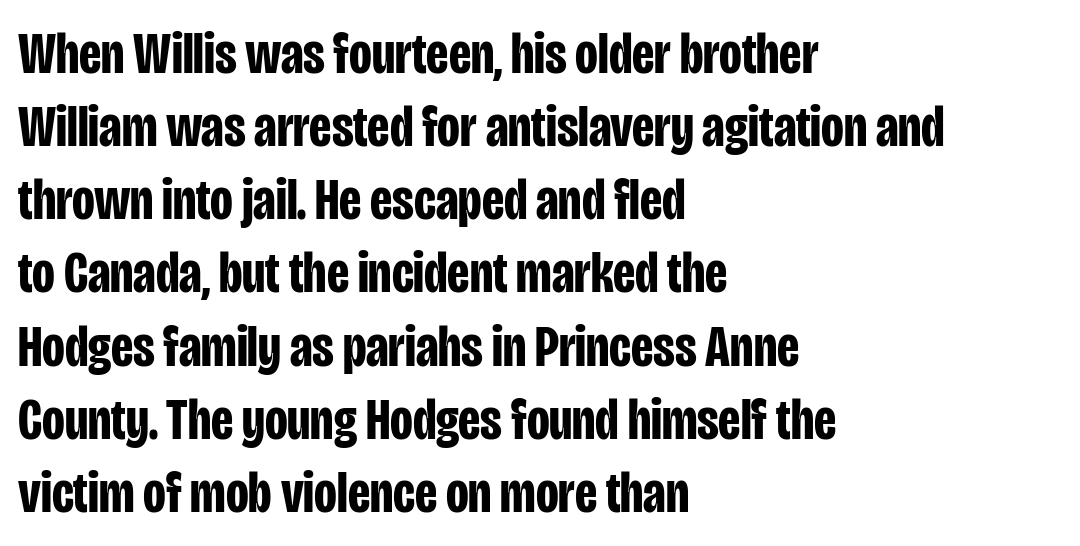
Honestly, the letter spacing is just normal — you wouldn't notice it. Note the varied advance widths — an 'i' is clearly narrower than an 'm'. Chunky letters — that's bold for sure. The passage shown is typeset with a sans-serif family. You can tell it's not italic because the verticals are truly vertical.
